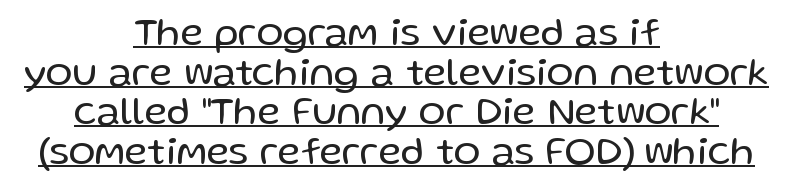
{"serif": "no", "italic": "no", "bold": "no", "weight": "regular", "width": "normal", "stroke_contrast": "low", "x_height": "medium", "monospaced": "no", "underline": "yes", "align": "center", "line_spacing": "tight", "line_spacing_ratio": 0.99, "letter_spacing": "normal", "letter_spacing_em": 0.0, "glyph_px": 40}
